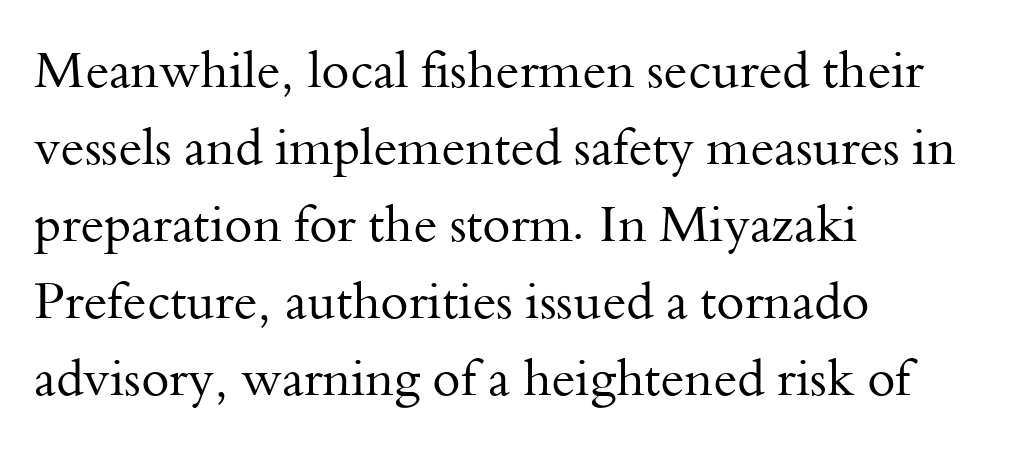
Q: Is the text bold? A: No.
Q: Is the text italic (slanted)? A: No, it is upright.
Q: Is the typeface a serif or a sans-serif typeface? A: Serif.
Q: Is the text underlined? A: No.
Q: How is the paragraph aligned? A: Left-aligned.
Q: Is the spacing between letters normal or unusually wide? A: Normal.
Q: Is the spacing between lines tight, normal or loose? A: Normal.
Q: Width (condensed, normal, or wide)? A: Normal.
Q: Stroke contrast? A: Medium.
Q: x-height? A: Small.
Q: Monospaced? A: No.
